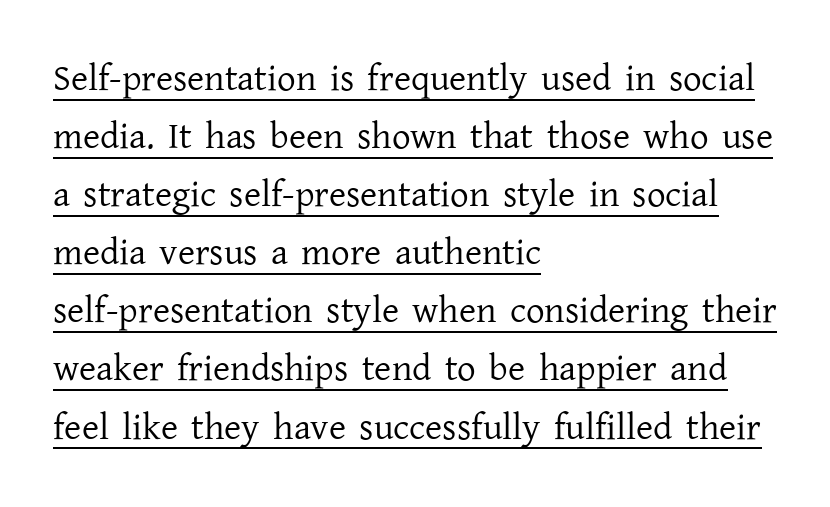
{"serif": "yes", "italic": "no", "bold": "no", "weight": "regular", "width": "normal", "stroke_contrast": "low", "x_height": "medium", "monospaced": "no", "underline": "yes", "align": "left", "line_spacing": "normal", "line_spacing_ratio": 1.57, "letter_spacing": "normal", "letter_spacing_em": 0.0, "glyph_px": 37}
